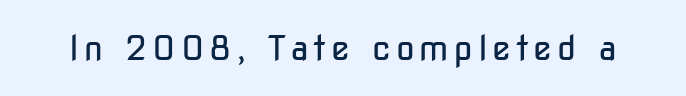
{"serif": "no", "italic": "no", "bold": "no", "weight": "regular", "width": "condensed", "stroke_contrast": "low", "x_height": "medium", "monospaced": "no", "underline": "no", "glyph_px": 34}
